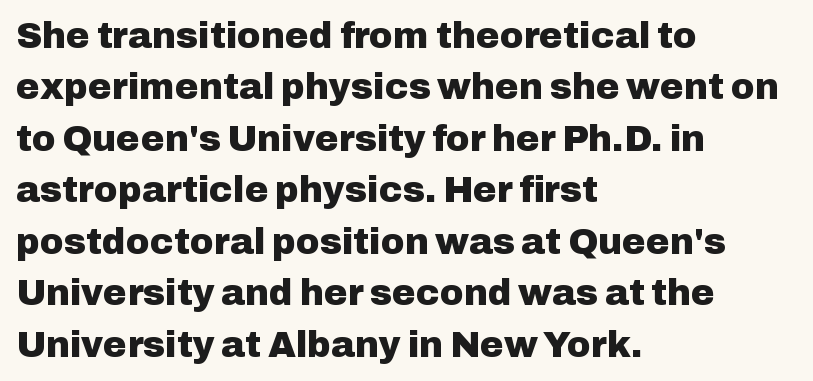
The image shows 36 px heavy sans-serif type, upright; set left-aligned, normal line spacing (1.43x), normal letter spacing, not underlined; low stroke contrast and a medium x-height.
